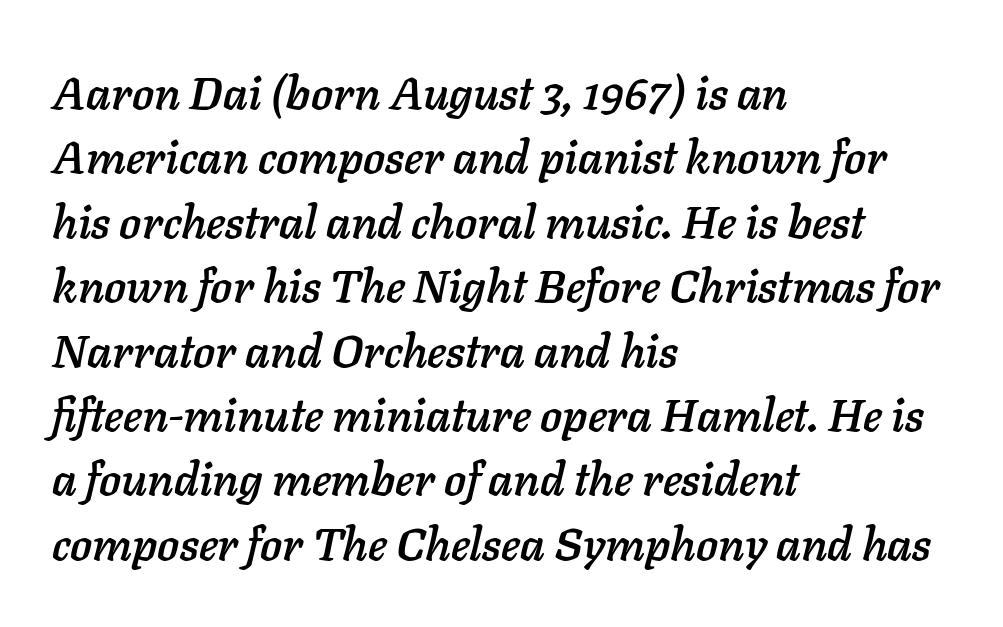
Underline: absent. Tracking here is standard; glyphs follow each other at the usual distance. The typography opts for an oblique posture over an upright one. All the whitespace from short lines collects on the right.
